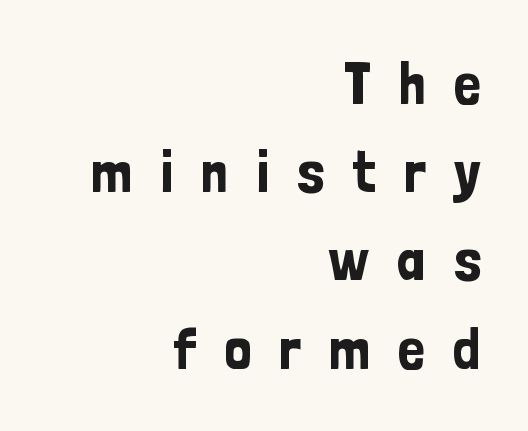
The image shows 60 px condensed sans-serif type, upright; set right-aligned, normal line spacing (1.47x), unusually wide letter spacing (+0.47 em), not underlined; low stroke contrast and a medium x-height.
